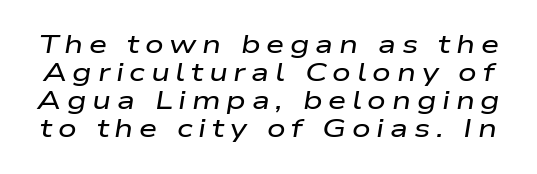
{"italic": "yes", "lean": "right", "slant_degrees": 9, "underline": "no", "line_spacing": "tight", "line_spacing_ratio": 1.08, "letter_spacing": "wide", "letter_spacing_em": 0.22, "glyph_px": 26}
